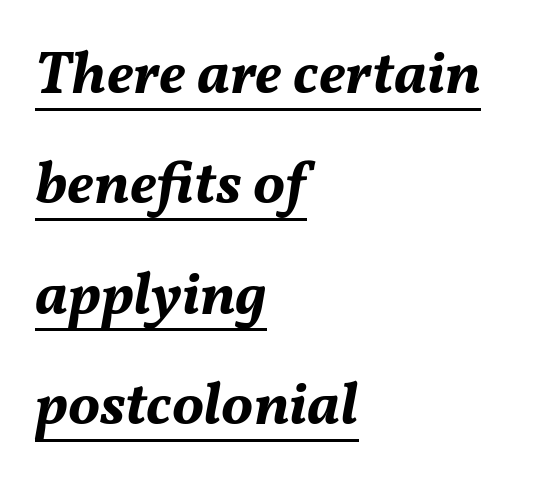
{"italic": "yes", "lean": "right", "slant_degrees": 11, "bold": "yes", "weight": "bold", "width": "normal", "stroke_contrast": "medium", "x_height": "medium", "monospaced": "no", "underline": "yes", "align": "left", "line_spacing_ratio": 1.84, "letter_spacing": "normal", "letter_spacing_em": 0.0, "glyph_px": 60}
